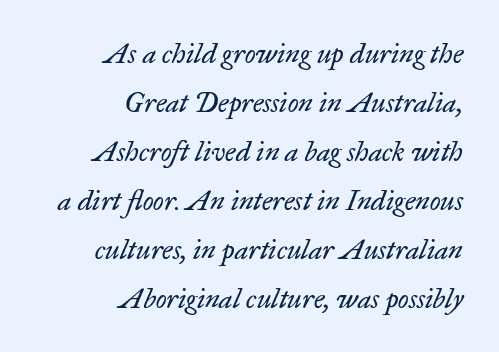
{"serif": "yes", "italic": "yes", "lean": "right", "slant_degrees": 17, "bold": "no", "weight": "regular", "width": "normal", "stroke_contrast": "low", "x_height": "small", "monospaced": "no", "underline": "no", "align": "right", "line_spacing_ratio": 1.75, "letter_spacing": "normal", "letter_spacing_em": 0.0, "glyph_px": 28}
